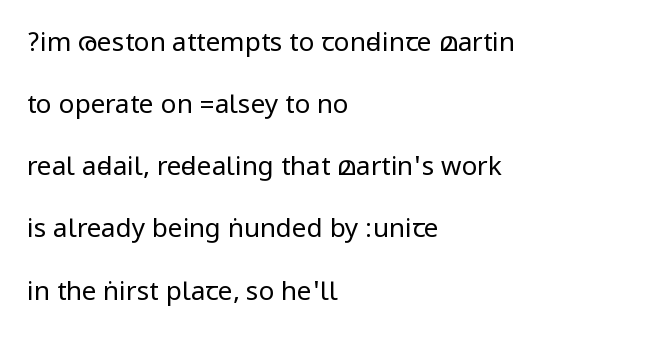
{"italic": "no", "bold": "no", "underline": "no", "align": "left", "line_spacing": "loose", "line_spacing_ratio": 2.39, "letter_spacing": "normal", "letter_spacing_em": 0.0, "glyph_px": 26}
